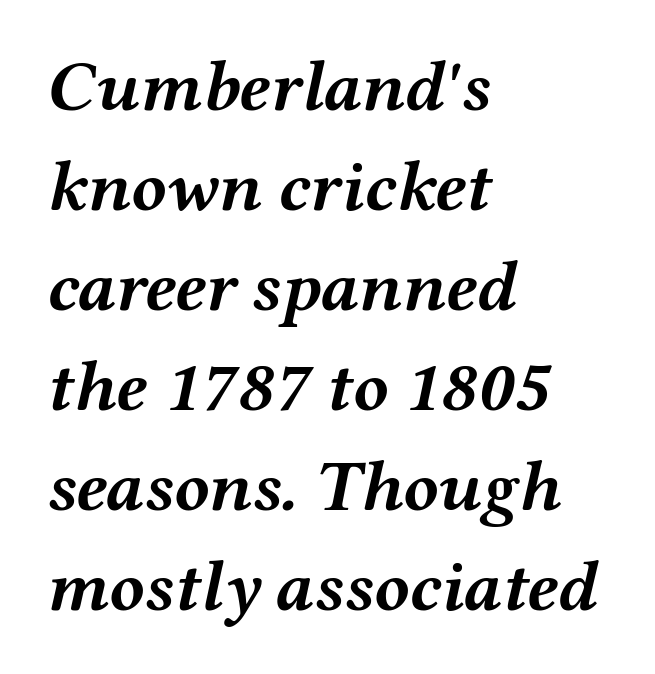
The image shows 72 px semibold, wide type, italic (leaning right); set left-aligned, normal line spacing (1.39x), normal letter spacing, not underlined; medium stroke contrast and a medium x-height.
